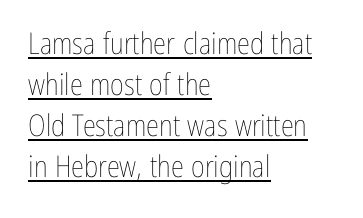
The image shows 30 px thin, condensed type, upright; set left-aligned, normal line spacing (1.37x), normal letter spacing, underlined; low stroke contrast and a medium x-height.
